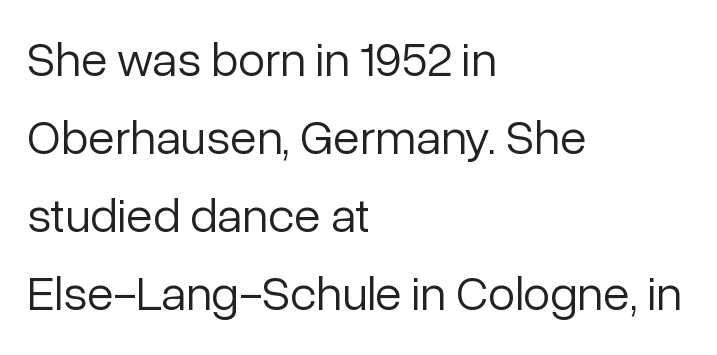
The image shows 49 px light sans-serif type, upright; set left-aligned, normal line spacing (1.59x), normal letter spacing, not underlined; low stroke contrast and a medium x-height.
